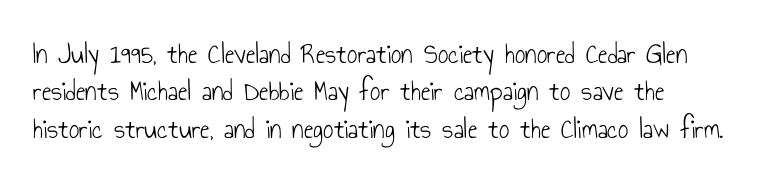
The image shows 29 px light, condensed sans-serif type, upright; set normal line spacing (1.29x), normal letter spacing, not underlined; low stroke contrast and a small x-height.
